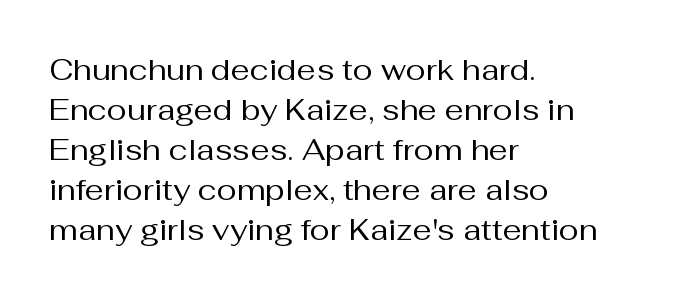
The typography opts for an upright posture over an oblique one. Layout note: lines flush left. A clean baseline with only descenders dipping below it. Do the characters align in a grid? No, the font is proportional. This rendering leaves character spacing at its baseline value.
